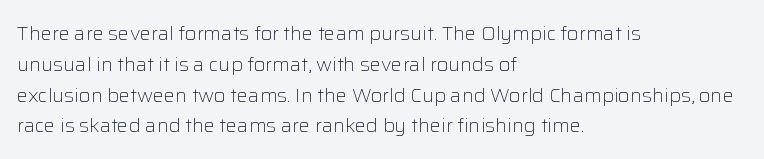
{"italic": "no", "bold": "no", "underline": "no", "align": "left", "line_spacing": "normal", "line_spacing_ratio": 1.54, "letter_spacing": "normal", "letter_spacing_em": 0.0, "glyph_px": 20}
